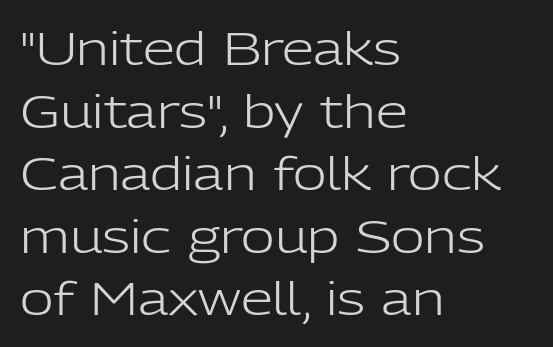
Q: Is the text bold? A: No.
Q: Is the text italic (slanted)? A: No, it is upright.
Q: Is the typeface a serif or a sans-serif typeface? A: Sans-serif.
Q: Is the text underlined? A: No.
Q: How is the paragraph aligned? A: Left-aligned.
Q: Is the spacing between letters normal or unusually wide? A: Normal.
Q: Is the spacing between lines tight, normal or loose? A: Normal.
Q: Width (condensed, normal, or wide)? A: Normal.
Q: Stroke contrast? A: Low.
Q: x-height? A: Medium.
Q: Monospaced? A: No.
